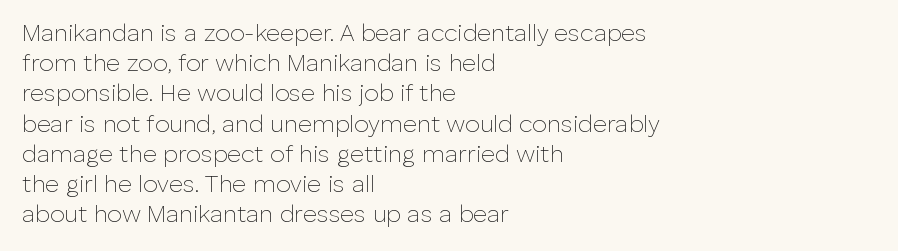
Q: Is the text bold? A: No.
Q: Is the text italic (slanted)? A: No, it is upright.
Q: Is the text underlined? A: No.
Q: How is the paragraph aligned? A: Left-aligned.
Q: Is the spacing between letters normal or unusually wide? A: Normal.
Q: Is the spacing between lines tight, normal or loose? A: Normal.
